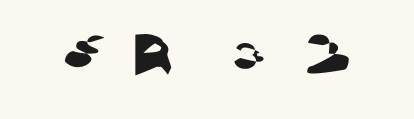
Q: Is the typeface a serif or a sans-serif typeface? A: Sans-serif.
Q: Is the text underlined? A: No.
Q: Is the spacing between letters normal or unusually wide? A: Unusually wide.
Q: Width (condensed, normal, or wide)? A: Normal.
Q: Stroke contrast? A: Low.
Q: x-height? A: Medium.
Q: Monospaced? A: No.
